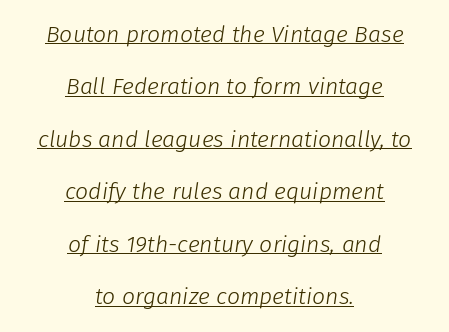
{"italic": "yes", "lean": "right", "slant_degrees": 8, "bold": "no", "underline": "yes", "align": "center", "line_spacing": "loose", "line_spacing_ratio": 2.28, "letter_spacing": "normal", "letter_spacing_em": 0.0, "glyph_px": 23}
